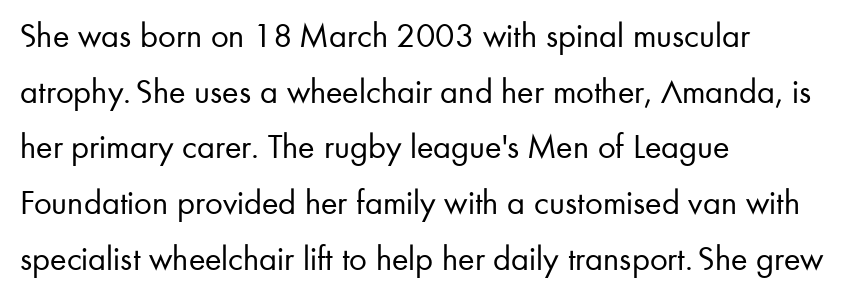
{"serif": "no", "italic": "no", "bold": "no", "weight": "regular", "width": "normal", "stroke_contrast": "low", "x_height": "small", "monospaced": "no", "underline": "no", "align": "left", "line_spacing": "normal", "line_spacing_ratio": 1.59, "letter_spacing": "normal", "letter_spacing_em": 0.0, "glyph_px": 35}
